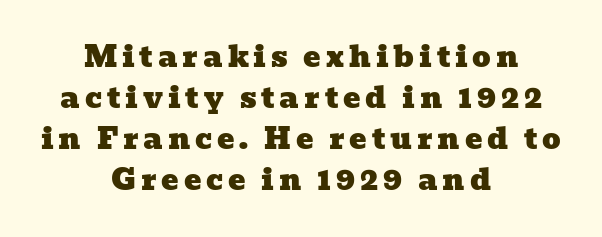
{"serif": "yes", "width": "wide", "stroke_contrast": "low", "x_height": "medium", "monospaced": "no", "underline": "no", "align": "center", "line_spacing": "normal", "line_spacing_ratio": 1.41, "glyph_px": 29}
